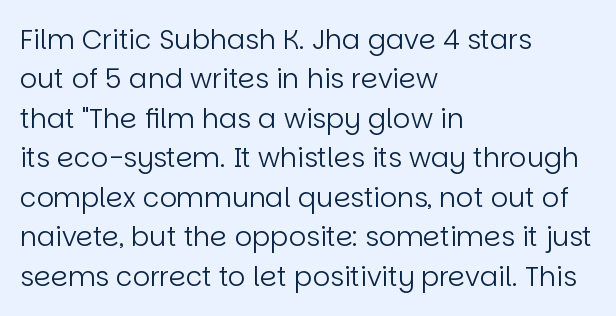
Quick note: not italic, upright. Is the stroke heavy? The answer is a plain regular-or-lighter. The setting favours the left margin, as ordinary paragraphs usually do. Has an underline been added? It has not. Tracking here is standard; glyphs follow each other at the usual distance. Line spacing here is normal.
